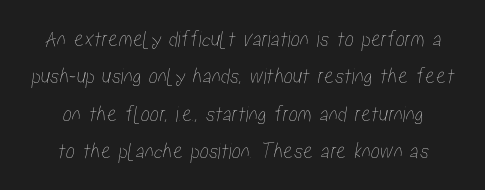
The image shows 23 px text type; set normal line spacing (1.62x), normal letter spacing, not underlined.
